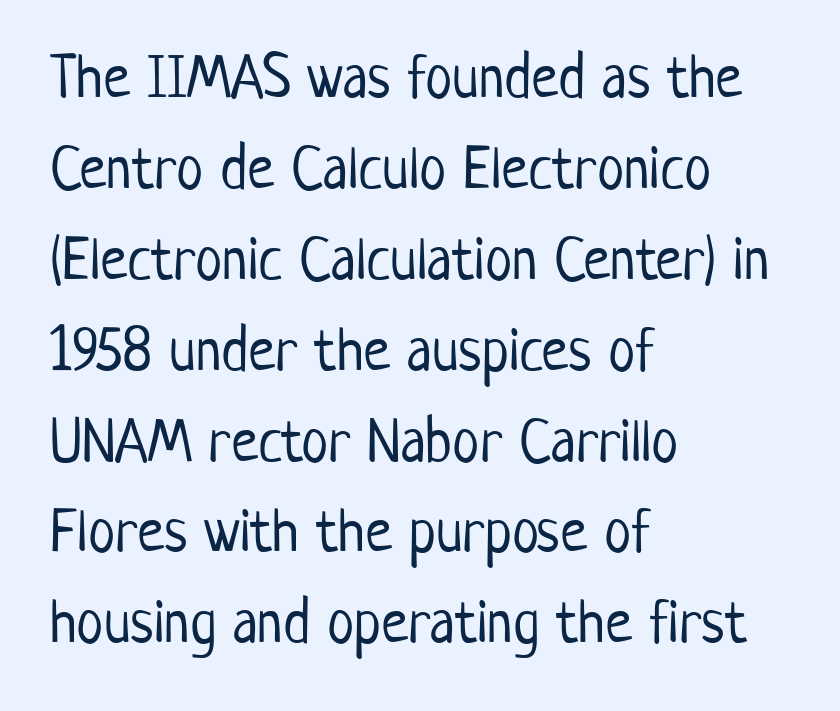
A typesetter would call this zero additional tracking. Underline: absent. A light-to-regular cut is what we see here. Designer's note — italics off, roman on.
